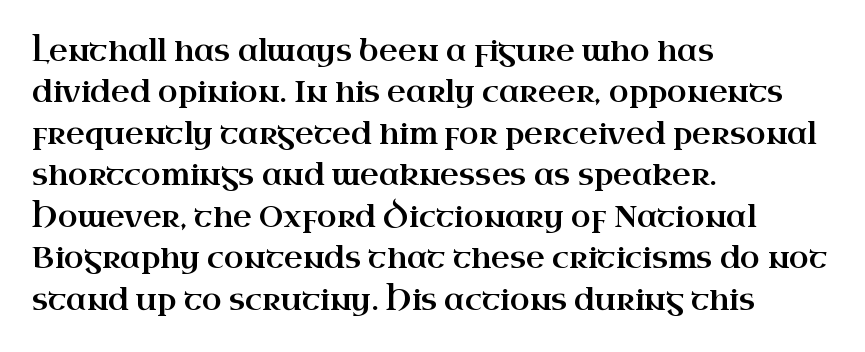
Quick note: interline space is typical. If you drew a ruler down the left edge, every line would touch it. Lines of text with bare space underneath. Are there feet on the stems? There are — it's a serif.
